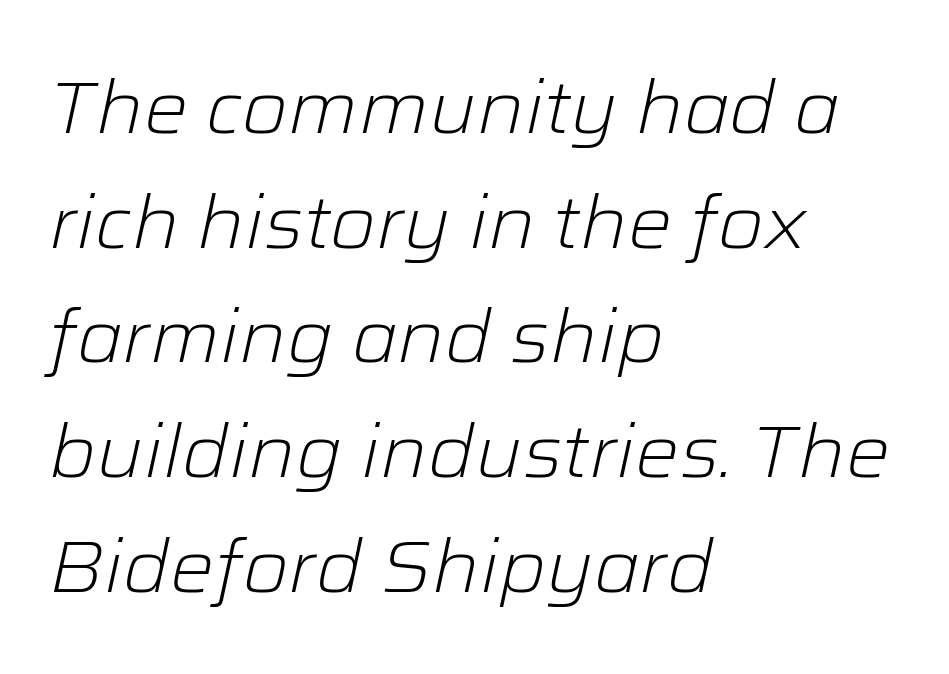
The image shows 74 px light type, italic (leaning right); set left-aligned, normal line spacing (1.55x), normal letter spacing, not underlined; low stroke contrast and a medium x-height.
